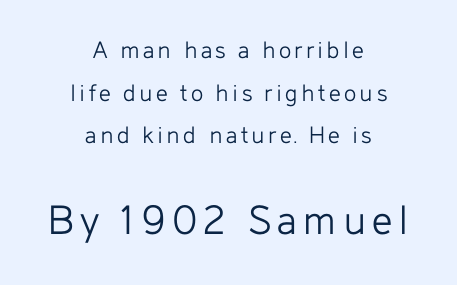
Q: Is the text bold? A: No.
Q: Is the text italic (slanted)? A: No, it is upright.
Q: Is the typeface a serif or a sans-serif typeface? A: Sans-serif.
Q: Is the text underlined? A: No.
Q: How is the paragraph aligned? A: Centered.
Q: Is the spacing between lines tight, normal or loose? A: Normal.
Q: Which block of text is set in a larger size, the first (top) or the second (bottom)? A: The second (bottom) one.
Q: Width (condensed, normal, or wide)? A: Normal.
Q: Stroke contrast? A: Low.
Q: x-height? A: Medium.
Q: Monospaced? A: No.
